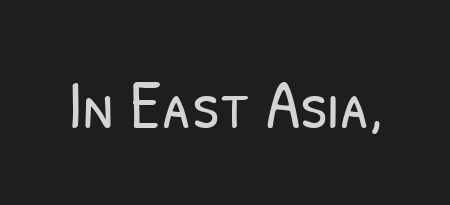
{"serif": "no", "bold": "no", "weight": "light", "width": "condensed", "stroke_contrast": "low", "x_height": "medium", "monospaced": "no", "underline": "no", "letter_spacing": "normal", "letter_spacing_em": 0.0, "glyph_px": 70}
